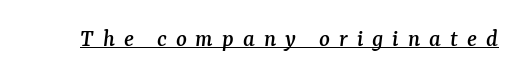
Q: Is the text italic (slanted)? A: Yes, it leans right by about 7 degrees.
Q: Is the text underlined? A: Yes.
Q: Is the spacing between letters normal or unusually wide? A: Unusually wide.
